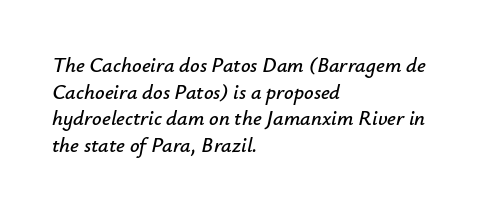
{"italic": "yes", "lean": "right", "slant_degrees": 12, "underline": "no", "align": "left", "line_spacing": "normal", "line_spacing_ratio": 1.27, "letter_spacing": "normal", "letter_spacing_em": 0.0, "glyph_px": 21}
